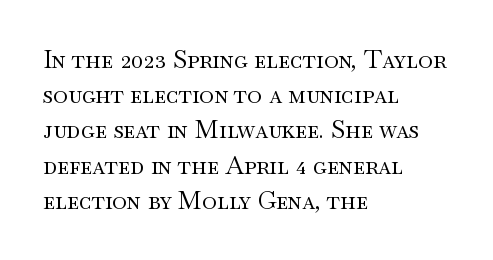
Weight: not bold — regular or lighter. Summary of vertical rhythm: regular, with standard interline spacing. Italic? Not at all — the glyphs are vertical. Words appear dense and cohesive because spacing is normal. Glance below the letters and you will spot only blank space.
